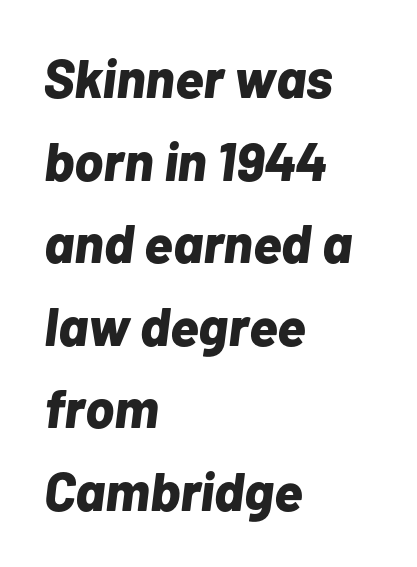
Q: Is the text bold? A: Yes.
Q: Is the text italic (slanted)? A: Yes, it leans right by about 7 degrees.
Q: Is the text underlined? A: No.
Q: How is the paragraph aligned? A: Left-aligned.
Q: Is the spacing between letters normal or unusually wide? A: Normal.
Q: Is the spacing between lines tight, normal or loose? A: Normal.
Q: Width (condensed, normal, or wide)? A: Normal.
Q: Stroke contrast? A: Low.
Q: x-height? A: Medium.
Q: Monospaced? A: No.
